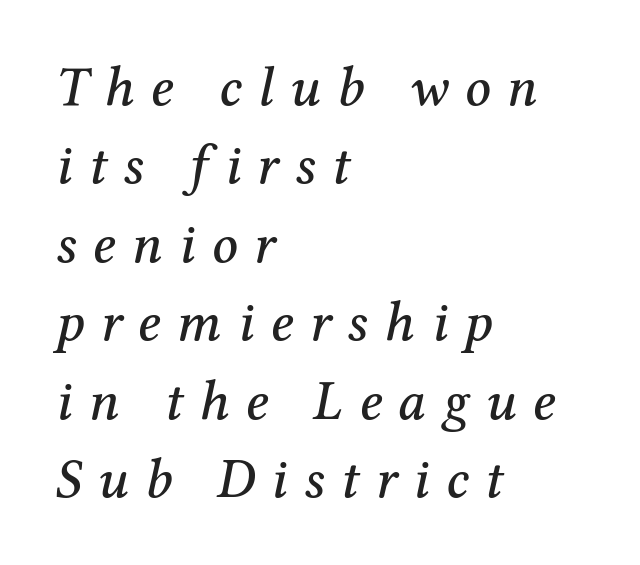
{"serif": "yes", "italic": "yes", "lean": "right", "slant_degrees": 12, "width": "normal", "stroke_contrast": "medium", "x_height": "medium", "monospaced": "no", "underline": "no", "align": "left", "line_spacing": "normal", "line_spacing_ratio": 1.4, "letter_spacing": "wide", "letter_spacing_em": 0.29, "glyph_px": 56}
